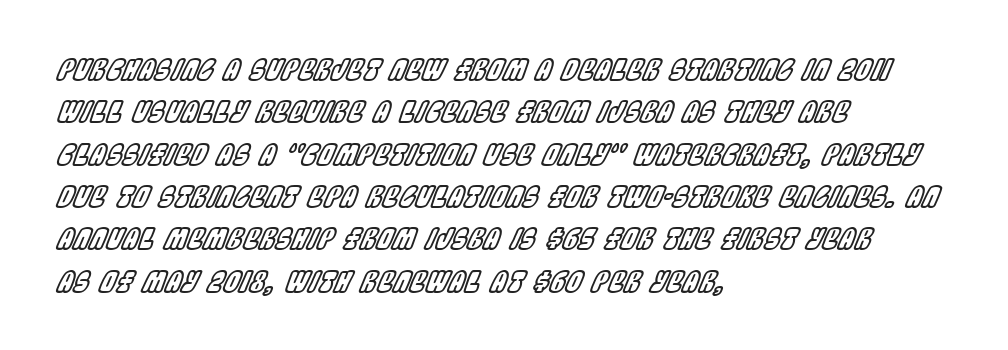
{"italic": "yes", "lean": "right", "slant_degrees": 22, "width": "condensed", "x_height": "large", "monospaced": "no", "underline": "no", "align": "left", "line_spacing": "normal", "line_spacing_ratio": 1.46, "letter_spacing": "normal", "letter_spacing_em": 0.0, "glyph_px": 29}
